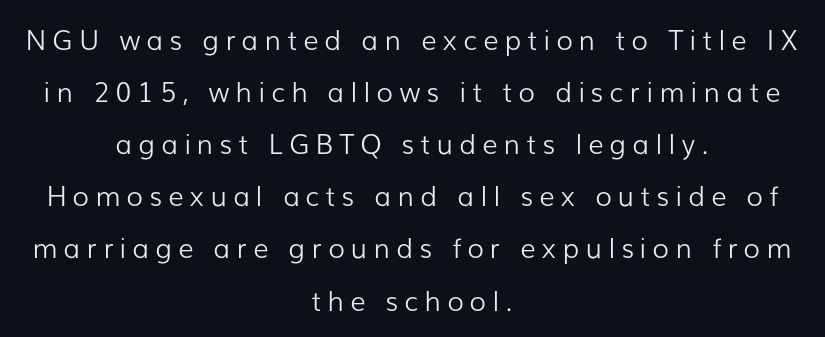
The image shows 27 px text type, upright; set centered, loose line spacing (1.93x), unusually wide letter spacing (+0.23 em), not underlined.
